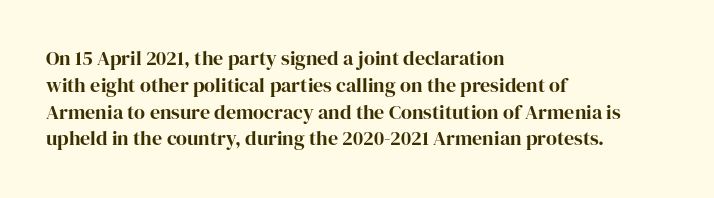
The image shows 20 px text type, upright; set left-aligned, normal line spacing (1.34x), normal letter spacing, not underlined.
